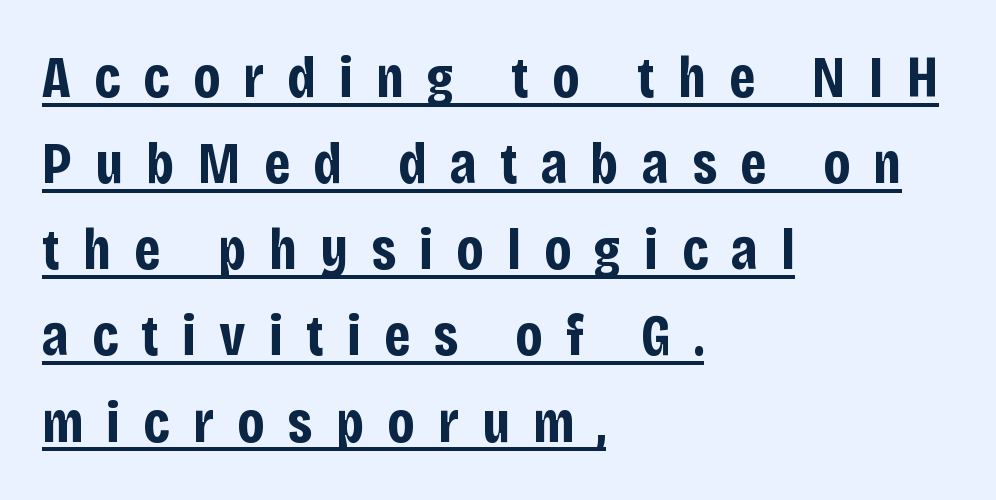
Q: Is the text bold? A: Yes.
Q: Is the text italic (slanted)? A: No, it is upright.
Q: Is the typeface a serif or a sans-serif typeface? A: Sans-serif.
Q: Is the text underlined? A: Yes.
Q: How is the paragraph aligned? A: Left-aligned.
Q: Is the spacing between letters normal or unusually wide? A: Unusually wide.
Q: Is the spacing between lines tight, normal or loose? A: Normal.
Q: Width (condensed, normal, or wide)? A: Condensed.
Q: Stroke contrast? A: Low.
Q: x-height? A: Large.
Q: Monospaced? A: No.
